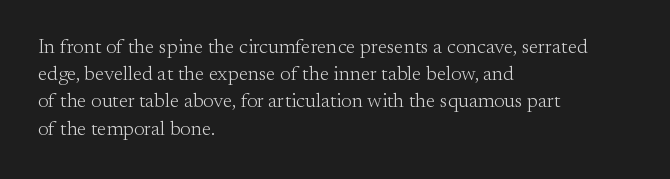
The image shows 20 px text type, upright; set left-aligned, normal line spacing (1.36x), normal letter spacing, not underlined.
